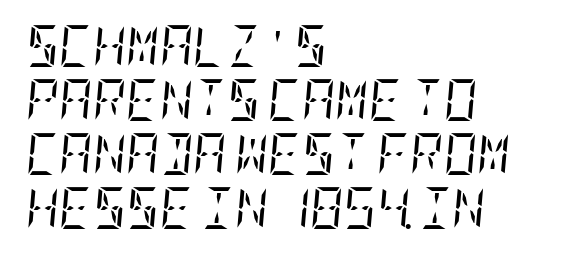
Q: Is the text bold? A: No.
Q: Is the text italic (slanted)? A: Yes, it leans right by about 5 degrees.
Q: Is the typeface a serif or a sans-serif typeface? A: Serif.
Q: Is the text underlined? A: No.
Q: How is the paragraph aligned? A: Left-aligned.
Q: Is the spacing between letters normal or unusually wide? A: Normal.
Q: Is the spacing between lines tight, normal or loose? A: Normal.
Q: Width (condensed, normal, or wide)? A: Condensed.
Q: Stroke contrast? A: Low.
Q: x-height? A: Large.
